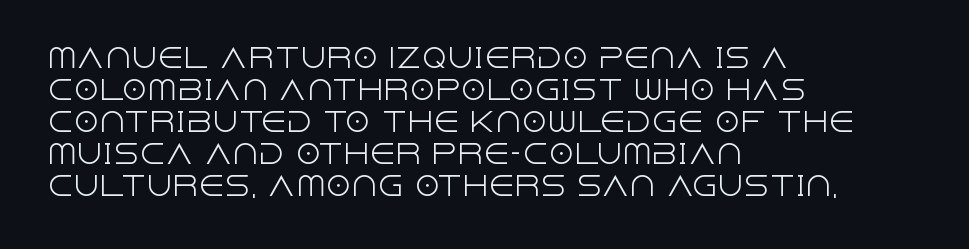
Q: Is the text bold? A: No.
Q: Is the text italic (slanted)? A: No, it is upright.
Q: Is the text underlined? A: No.
Q: How is the paragraph aligned? A: Left-aligned.
Q: Is the spacing between letters normal or unusually wide? A: Normal.
